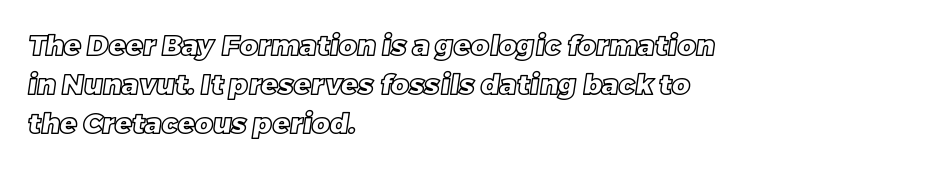
Q: Is the text underlined? A: No.
Q: How is the paragraph aligned? A: Left-aligned.
Q: Is the spacing between letters normal or unusually wide? A: Normal.
Q: Is the spacing between lines tight, normal or loose? A: Normal.
Q: Width (condensed, normal, or wide)? A: Normal.
Q: x-height? A: Large.
Q: Monospaced? A: No.
